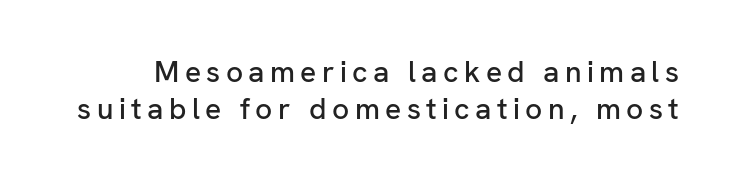
The image shows 30 px sans-serif type, upright; set line spacing 1.22x, not underlined; low stroke contrast and a medium x-height.
